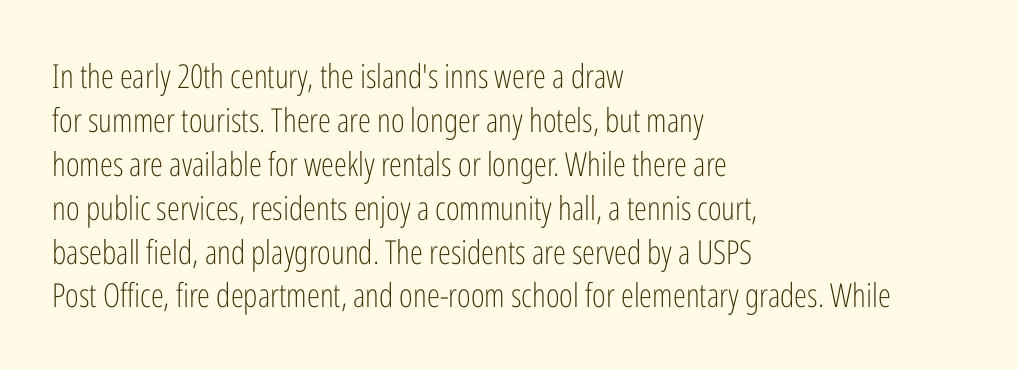
Q: Is the text bold? A: No.
Q: Is the text italic (slanted)? A: No, it is upright.
Q: Is the typeface a serif or a sans-serif typeface? A: Sans-serif.
Q: Is the text underlined? A: No.
Q: How is the paragraph aligned? A: Left-aligned.
Q: Is the spacing between letters normal or unusually wide? A: Normal.
Q: Is the spacing between lines tight, normal or loose? A: Normal.
Q: Width (condensed, normal, or wide)? A: Condensed.
Q: Stroke contrast? A: Low.
Q: x-height? A: Medium.
Q: Monospaced? A: No.
